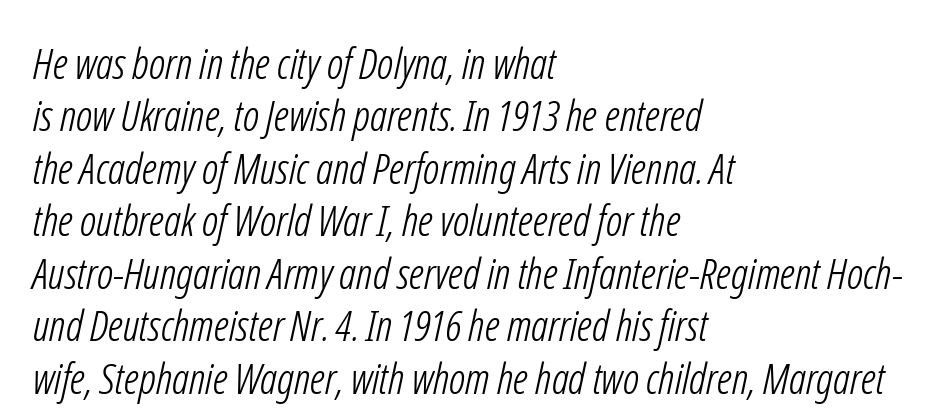
{"serif": "no", "bold": "no", "weight": "light", "width": "condensed", "stroke_contrast": "low", "x_height": "medium", "monospaced": "no", "underline": "no", "align": "left", "line_spacing_ratio": 1.22, "letter_spacing": "normal", "letter_spacing_em": 0.0, "glyph_px": 43}
